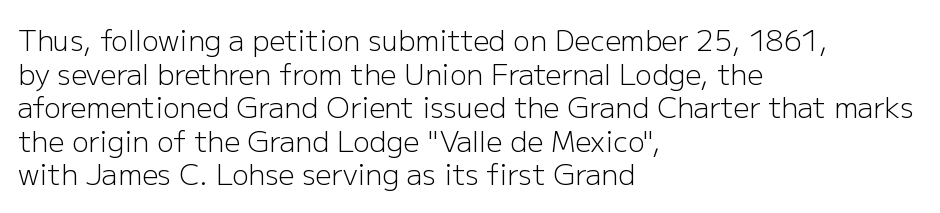
{"serif": "no", "italic": "no", "bold": "no", "weight": "light", "width": "normal", "stroke_contrast": "low", "x_height": "medium", "monospaced": "no", "underline": "no", "align": "left", "line_spacing_ratio": 1.2, "letter_spacing": "normal", "letter_spacing_em": 0.0, "glyph_px": 28}
